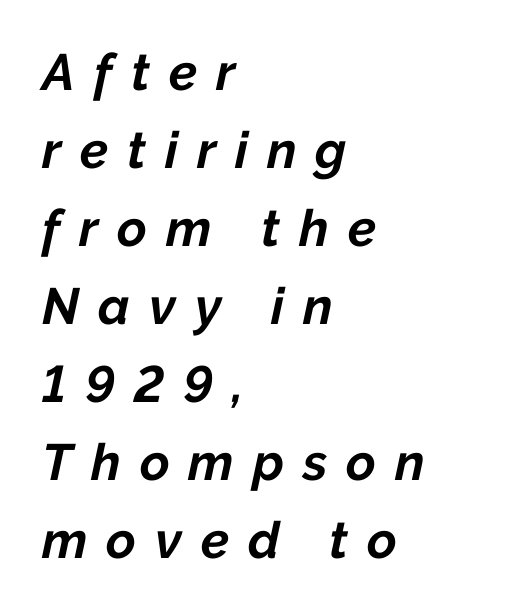
The rendering anchors every line to the left-hand side. Compared with typical body copy, the letter spacing here is much looser. Plain, unruled lines of type. Character widths vary here, with narrow letters taking less room than wide ones.
